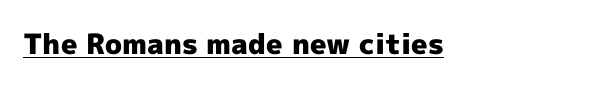
Q: Is the text bold? A: Yes.
Q: Is the text italic (slanted)? A: No, it is upright.
Q: Is the typeface a serif or a sans-serif typeface? A: Sans-serif.
Q: Is the text underlined? A: Yes.
Q: Is the spacing between letters normal or unusually wide? A: Normal.
Q: Width (condensed, normal, or wide)? A: Normal.
Q: x-height? A: Medium.
Q: Monospaced? A: No.
